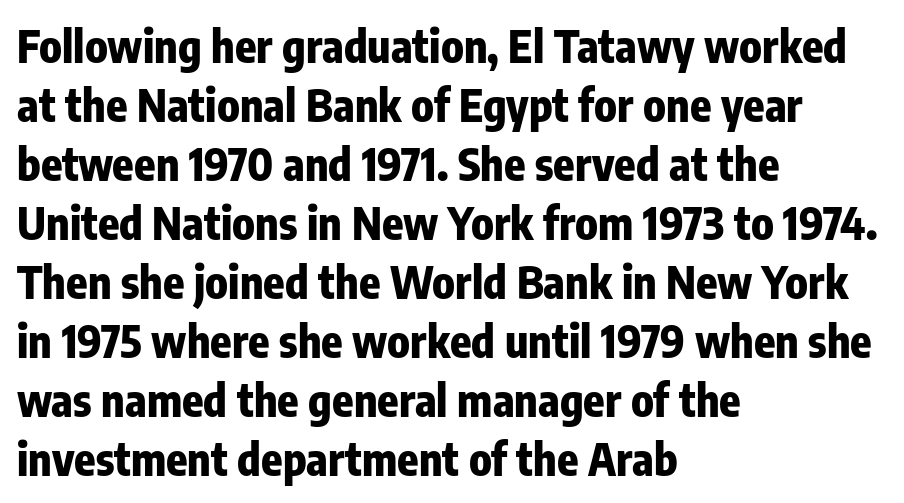
Q: Is the text bold? A: Yes.
Q: Is the text italic (slanted)? A: No, it is upright.
Q: Is the typeface a serif or a sans-serif typeface? A: Sans-serif.
Q: Is the text underlined? A: No.
Q: How is the paragraph aligned? A: Left-aligned.
Q: Is the spacing between letters normal or unusually wide? A: Normal.
Q: Is the spacing between lines tight, normal or loose? A: Normal.
Q: Width (condensed, normal, or wide)? A: Condensed.
Q: Stroke contrast? A: Low.
Q: x-height? A: Medium.
Q: Monospaced? A: No.
